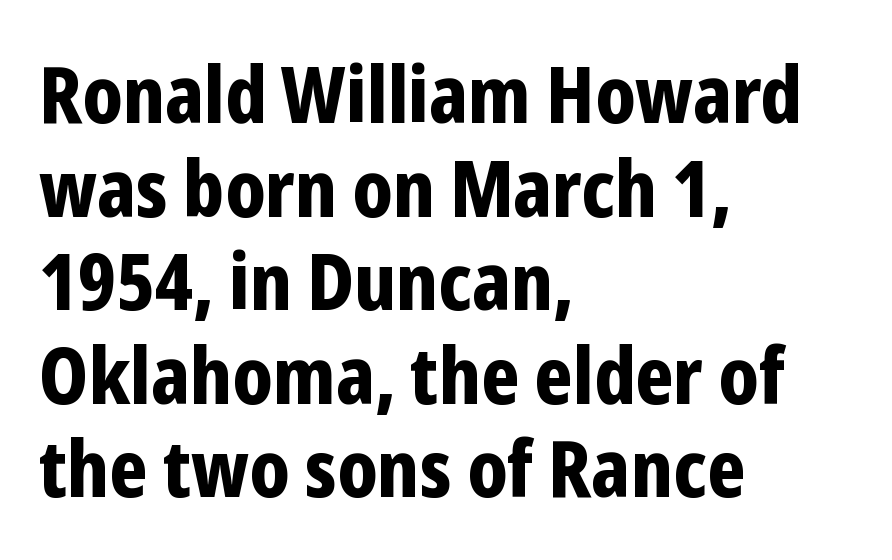
Q: Is the text bold? A: Yes.
Q: Is the text italic (slanted)? A: No, it is upright.
Q: Is the typeface a serif or a sans-serif typeface? A: Sans-serif.
Q: Is the text underlined? A: No.
Q: How is the paragraph aligned? A: Left-aligned.
Q: Is the spacing between letters normal or unusually wide? A: Normal.
Q: Width (condensed, normal, or wide)? A: Condensed.
Q: Stroke contrast? A: Low.
Q: x-height? A: Medium.
Q: Monospaced? A: No.
